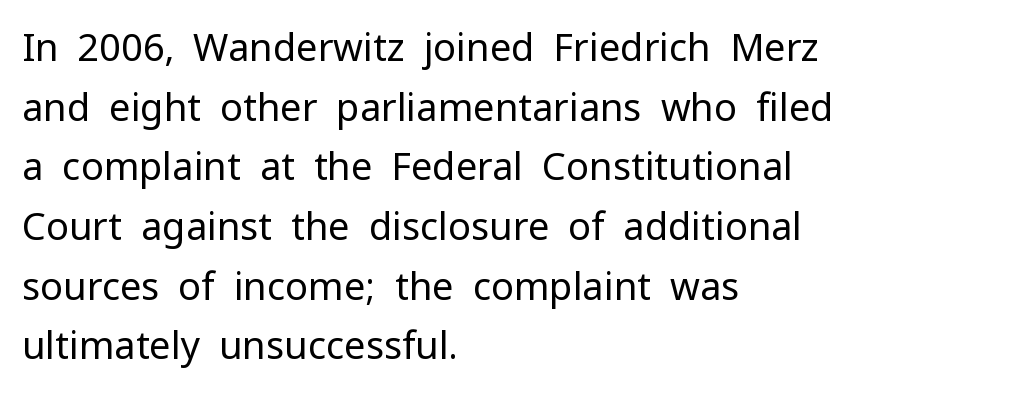
{"serif": "no", "italic": "no", "bold": "no", "weight": "regular", "width": "normal", "stroke_contrast": "low", "x_height": "medium", "monospaced": "no", "underline": "no", "align": "left", "line_spacing": "normal", "line_spacing_ratio": 1.57, "letter_spacing": "normal", "letter_spacing_em": 0.0, "glyph_px": 38}
